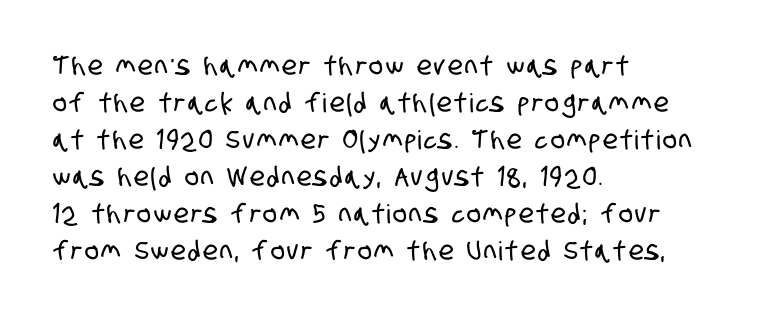
The image shows 26 px text type; set left-aligned, normal line spacing (1.42x), not underlined.
